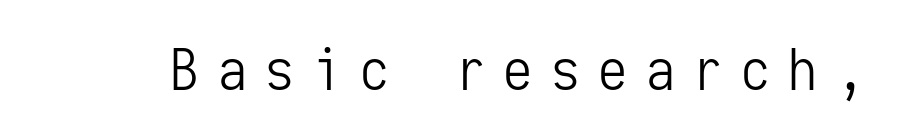
Q: Is the text bold? A: No.
Q: Is the text italic (slanted)? A: No, it is upright.
Q: Is the typeface a serif or a sans-serif typeface? A: Sans-serif.
Q: Is the text underlined? A: No.
Q: Is the spacing between letters normal or unusually wide? A: Unusually wide.
Q: Width (condensed, normal, or wide)? A: Condensed.
Q: Stroke contrast? A: Low.
Q: x-height? A: Medium.
Q: Monospaced? A: Yes.
